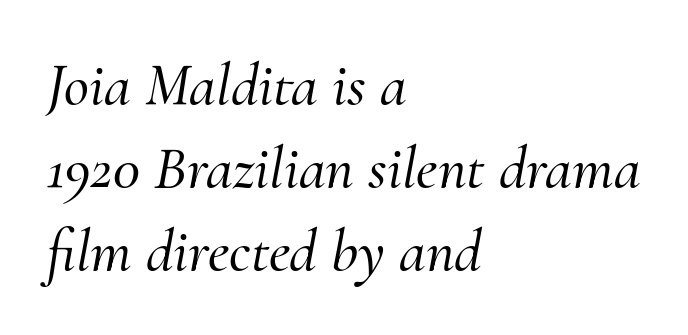
{"serif": "yes", "italic": "yes", "lean": "right", "slant_degrees": 10, "width": "normal", "stroke_contrast": "medium", "x_height": "small", "monospaced": "no", "underline": "no", "align": "left", "line_spacing": "normal", "line_spacing_ratio": 1.36, "letter_spacing": "normal", "letter_spacing_em": 0.0, "glyph_px": 61}
